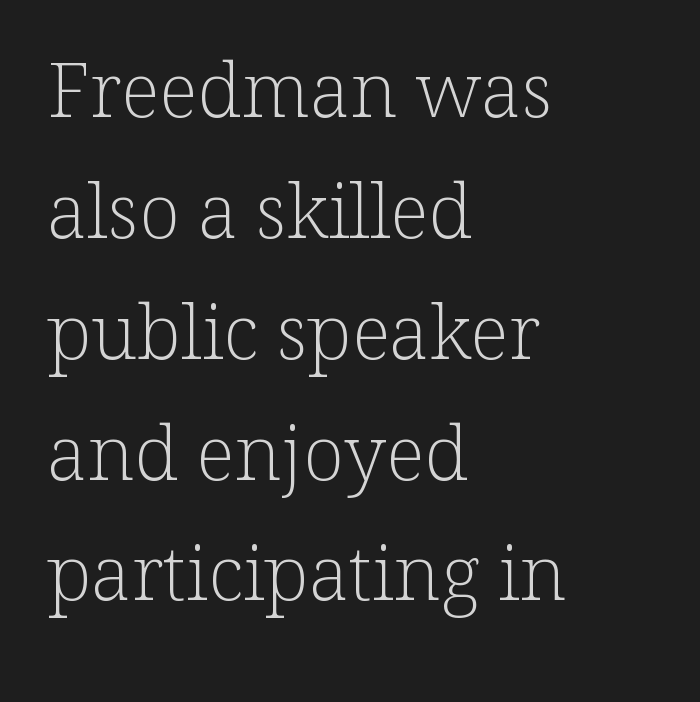
{"serif": "yes", "italic": "no", "bold": "no", "weight": "light", "width": "normal", "stroke_contrast": "low", "x_height": "medium", "monospaced": "no", "underline": "no", "align": "left", "line_spacing": "normal", "line_spacing_ratio": 1.59, "letter_spacing": "normal", "letter_spacing_em": 0.0, "glyph_px": 76}
